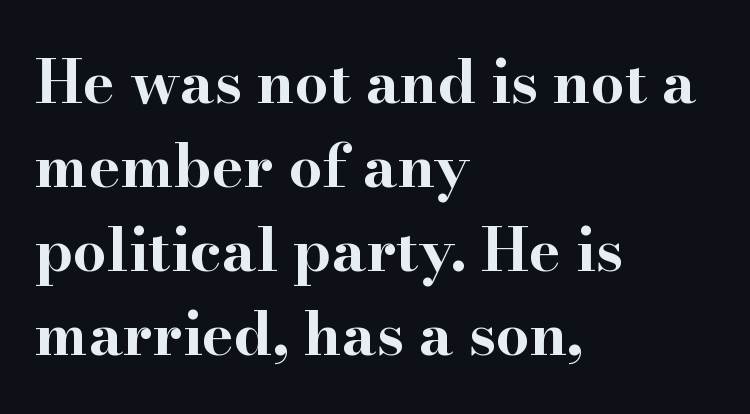
Q: Is the text bold? A: Yes.
Q: Is the text italic (slanted)? A: No, it is upright.
Q: Is the typeface a serif or a sans-serif typeface? A: Serif.
Q: Is the text underlined? A: No.
Q: How is the paragraph aligned? A: Left-aligned.
Q: Is the spacing between letters normal or unusually wide? A: Normal.
Q: Is the spacing between lines tight, normal or loose? A: Normal.
Q: Width (condensed, normal, or wide)? A: Wide.
Q: Stroke contrast? A: High.
Q: x-height? A: Small.
Q: Monospaced? A: No.
